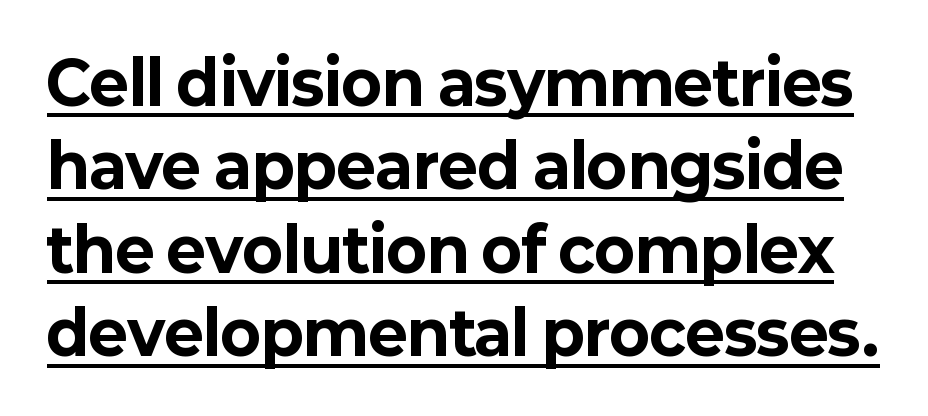
{"serif": "no", "italic": "no", "bold": "yes", "weight": "bold", "width": "normal", "stroke_contrast": "low", "x_height": "medium", "monospaced": "no", "underline": "yes", "line_spacing": "normal", "line_spacing_ratio": 1.39, "letter_spacing": "normal", "letter_spacing_em": 0.0, "glyph_px": 60}
